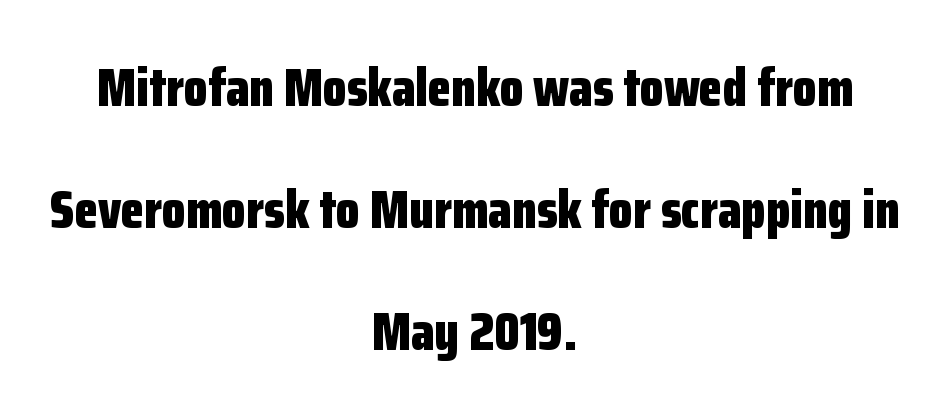
Q: Is the text bold? A: Yes.
Q: Is the text italic (slanted)? A: No, it is upright.
Q: Is the typeface a serif or a sans-serif typeface? A: Sans-serif.
Q: Is the text underlined? A: No.
Q: How is the paragraph aligned? A: Centered.
Q: Is the spacing between letters normal or unusually wide? A: Normal.
Q: Is the spacing between lines tight, normal or loose? A: Loose.
Q: Width (condensed, normal, or wide)? A: Condensed.
Q: Stroke contrast? A: Low.
Q: x-height? A: Medium.
Q: Monospaced? A: No.
